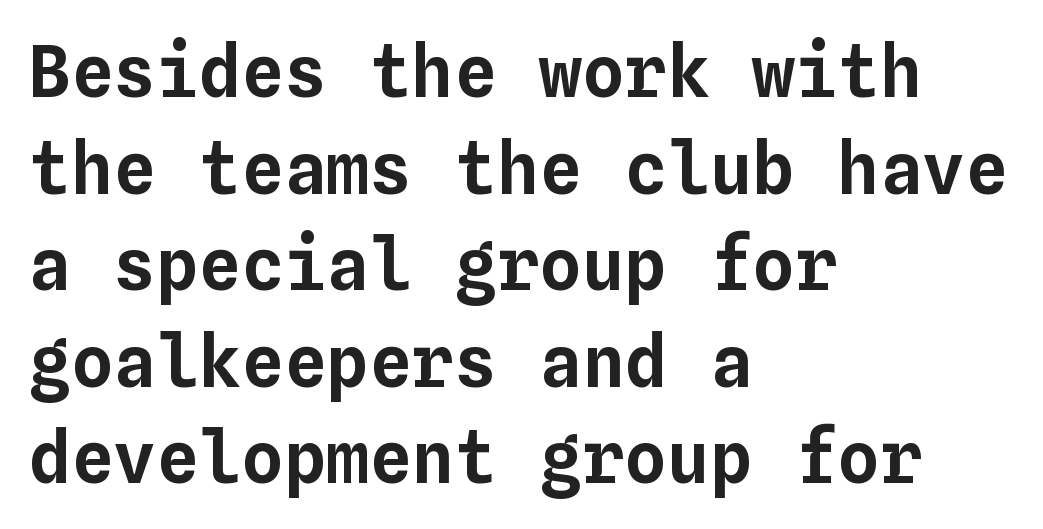
The image shows 71 px text type, upright, monospaced; set left-aligned, normal line spacing (1.36x), normal letter spacing, not underlined; low stroke contrast and a medium x-height.
